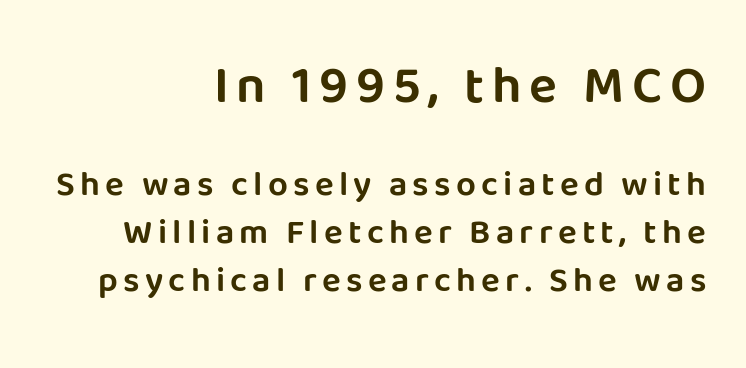
{"serif": "no", "italic": "no", "width": "normal", "stroke_contrast": "low", "x_height": "large", "monospaced": "no", "underline": "no", "align": "right", "line_spacing": "normal", "line_spacing_ratio": 1.37, "larger_block": "first", "size_ratio": 1.49, "glyph_px": 52}
